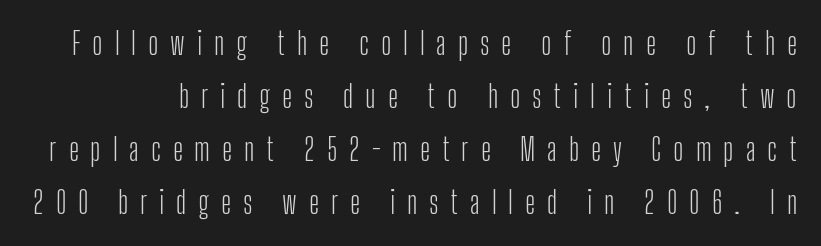
Q: Is the text bold? A: No.
Q: Is the text italic (slanted)? A: No, it is upright.
Q: Is the typeface a serif or a sans-serif typeface? A: Sans-serif.
Q: Is the text underlined? A: No.
Q: Is the spacing between letters normal or unusually wide? A: Unusually wide.
Q: Width (condensed, normal, or wide)? A: Condensed.
Q: Stroke contrast? A: Low.
Q: x-height? A: Medium.
Q: Monospaced? A: No.
